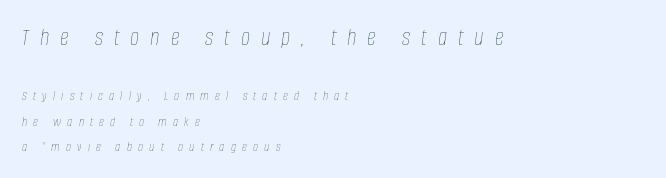
{"italic": "yes", "lean": "right", "slant_degrees": 8, "bold": "no", "underline": "no", "align": "left", "line_spacing_ratio": 1.81, "letter_spacing": "wide", "letter_spacing_em": 0.44, "larger_block": "first", "size_ratio": 1.79, "glyph_px": 25}
